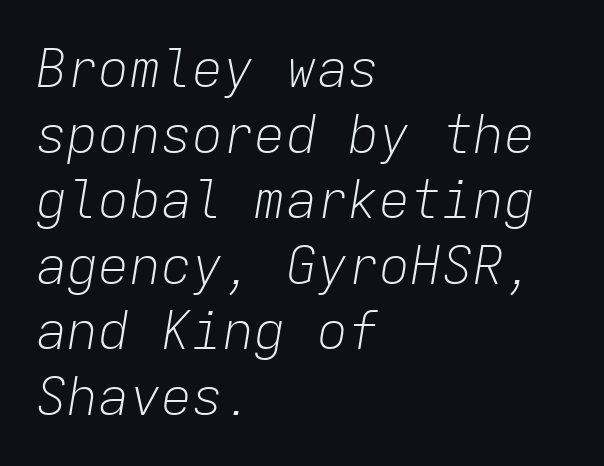
Q: Is the text bold? A: No.
Q: Is the text italic (slanted)? A: Yes, it leans right by about 9 degrees.
Q: Is the text underlined? A: No.
Q: How is the paragraph aligned? A: Left-aligned.
Q: Is the spacing between letters normal or unusually wide? A: Normal.
Q: Is the spacing between lines tight, normal or loose? A: Normal.
Q: Width (condensed, normal, or wide)? A: Normal.
Q: Stroke contrast? A: Low.
Q: x-height? A: Medium.
Q: Monospaced? A: Yes.
